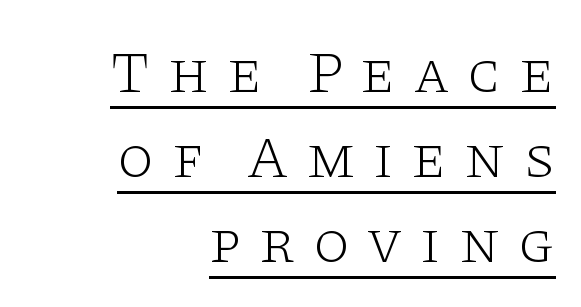
Caption: face not bold, strokes unweighted. Regarding serifs, this sample has them. These lines are set flush right with a ragged left edge. Is the letter spacing exaggerated? Yes — the characters are pushed far apart.
